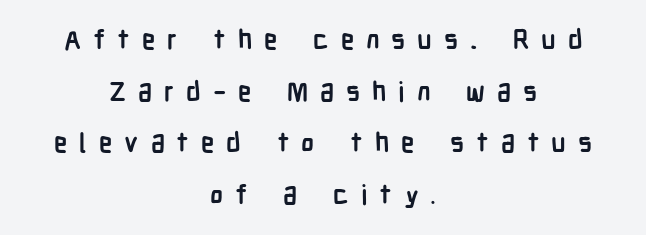
{"italic": "no", "bold": "yes", "underline": "no", "align": "center", "line_spacing": "loose", "line_spacing_ratio": 1.91, "letter_spacing": "wide", "letter_spacing_em": 0.44, "glyph_px": 27}
